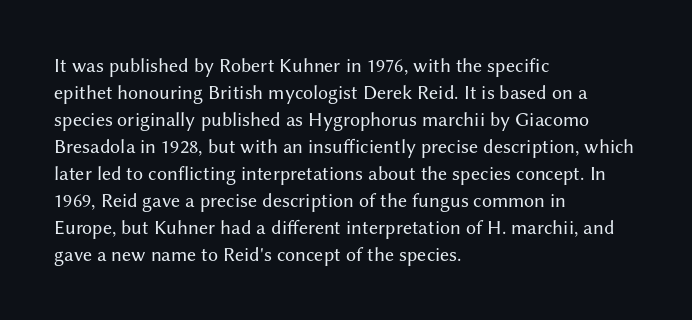
Q: Is the text bold? A: No.
Q: Is the text italic (slanted)? A: No, it is upright.
Q: Is the text underlined? A: No.
Q: How is the paragraph aligned? A: Left-aligned.
Q: Is the spacing between letters normal or unusually wide? A: Normal.
Q: Is the spacing between lines tight, normal or loose? A: Normal.
